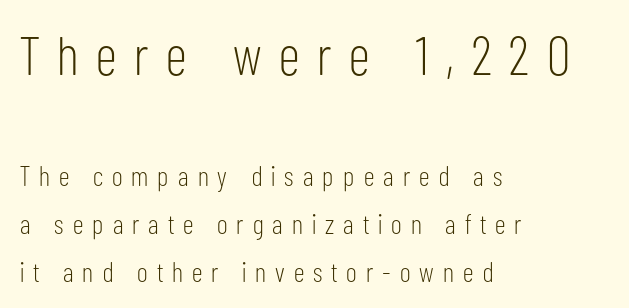
{"serif": "no", "italic": "no", "bold": "no", "weight": "light", "width": "condensed", "stroke_contrast": "low", "x_height": "medium", "monospaced": "no", "underline": "no", "align": "left", "line_spacing_ratio": 1.71, "letter_spacing": "wide", "letter_spacing_em": 0.32, "larger_block": "first", "size_ratio": 1.96, "glyph_px": 55}
